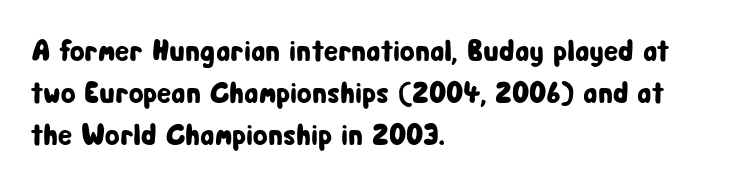
Proportional: the letters do not fall into vertical columns. A typesetter would mark this as roman, not italic. In terms of letterform style, serifs are entirely absent. You could call the tracking neutral — neither tight nor loose. The space directly below the letters is spotless. The passage is arranged the way most books set body copy — flush left.
